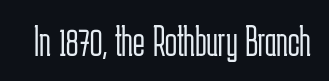
{"serif": "no", "italic": "no", "bold": "no", "weight": "light", "width": "condensed", "stroke_contrast": "low", "x_height": "medium", "monospaced": "no", "underline": "no", "letter_spacing": "normal", "letter_spacing_em": 0.0, "glyph_px": 44}
